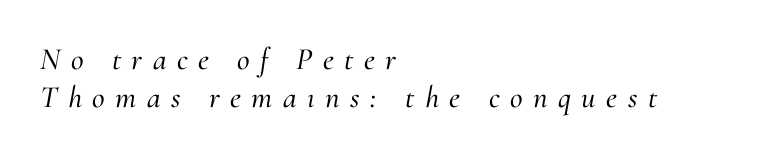
{"serif": "yes", "italic": "yes", "lean": "right", "slant_degrees": 10, "width": "normal", "stroke_contrast": "medium", "x_height": "small", "monospaced": "no", "underline": "no", "align": "left", "line_spacing_ratio": 1.21, "letter_spacing": "wide", "letter_spacing_em": 0.34, "glyph_px": 31}
